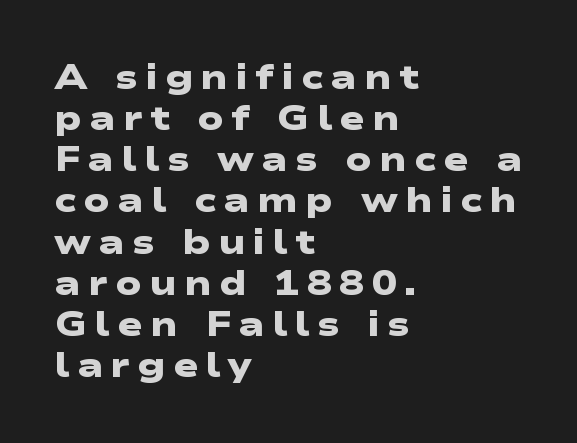
{"serif": "no", "bold": "yes", "weight": "heavy", "width": "wide", "stroke_contrast": "low", "x_height": "medium", "monospaced": "no", "underline": "no", "align": "left", "line_spacing_ratio": 1.21, "letter_spacing": "wide", "letter_spacing_em": 0.21, "glyph_px": 34}
